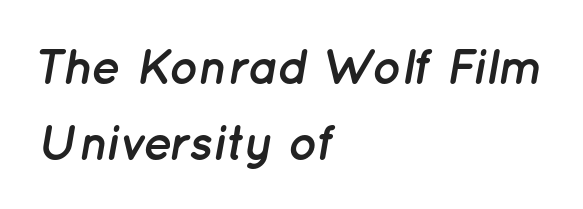
The image shows 49 px semibold type, italic (leaning right); set left-aligned, normal line spacing (1.56x), normal letter spacing, not underlined; low stroke contrast and a medium x-height.
